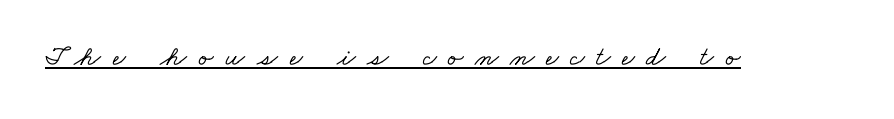
Q: Is the typeface a serif or a sans-serif typeface? A: Serif.
Q: Is the text underlined? A: Yes.
Q: Is the spacing between letters normal or unusually wide? A: Unusually wide.
Q: Width (condensed, normal, or wide)? A: Wide.
Q: Stroke contrast? A: Low.
Q: x-height? A: Small.
Q: Monospaced? A: No.
